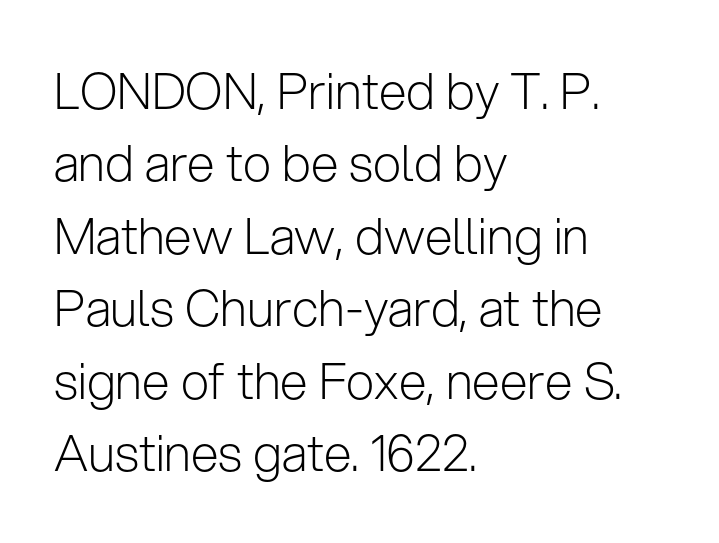
{"serif": "no", "italic": "no", "bold": "no", "weight": "light", "width": "normal", "stroke_contrast": "low", "x_height": "medium", "monospaced": "no", "underline": "no", "align": "left", "line_spacing": "normal", "line_spacing_ratio": 1.45, "letter_spacing": "normal", "letter_spacing_em": 0.0, "glyph_px": 50}
